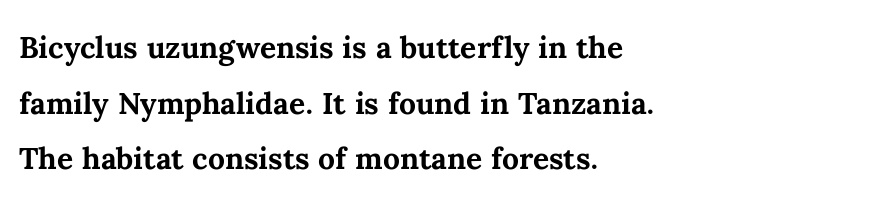
Q: Is the text bold? A: Yes.
Q: Is the text italic (slanted)? A: No, it is upright.
Q: Is the text underlined? A: No.
Q: How is the paragraph aligned? A: Left-aligned.
Q: Is the spacing between letters normal or unusually wide? A: Normal.
Q: Is the spacing between lines tight, normal or loose? A: Normal.
Q: Width (condensed, normal, or wide)? A: Normal.
Q: Stroke contrast? A: Medium.
Q: x-height? A: Medium.
Q: Monospaced? A: No.
